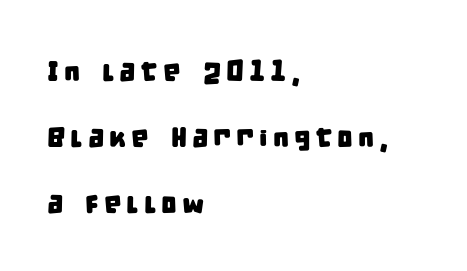
The image shows 28 px condensed sans-serif type; set left-aligned, loose line spacing (2.36x), not underlined; low stroke contrast and a large x-height.
